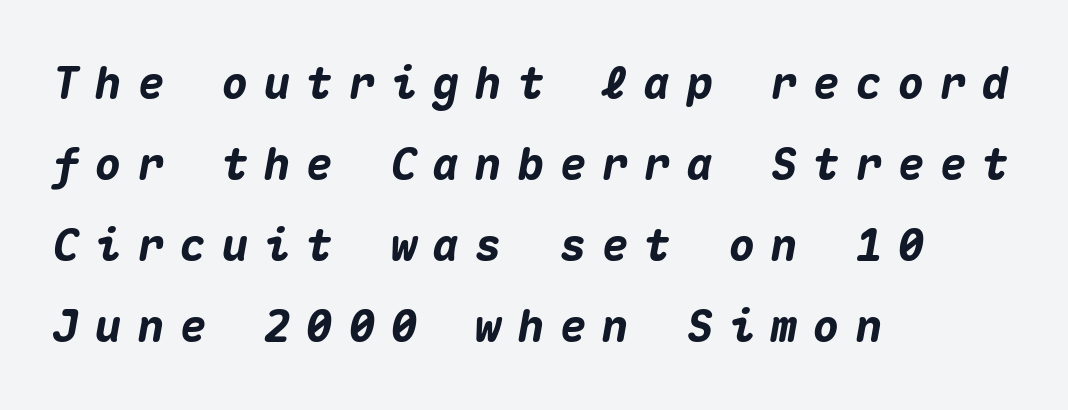
The space beneath each line is pristine and unruled. Here the designer chose a console-style face with uniform glyph widths. The face used here is rendered with a markedly widened letterfit. This is oblique type, the kind used for emphasis or titles.
